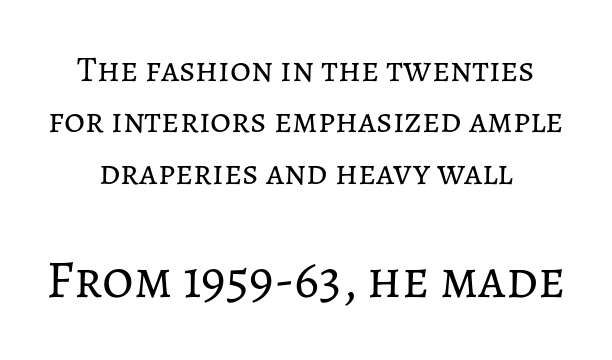
These glyphs show unthickened strokes, regular width or finer. The whitespace from short lines is split evenly between both sides. Note the varied advance widths — an 'i' is clearly narrower than an 'm'. The face used here is rendered with its standard letterfit. No italicization has been applied; the sample stays upright.
